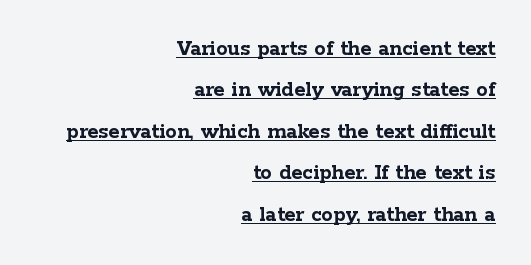
Q: Is the text bold? A: Yes.
Q: Is the text italic (slanted)? A: No, it is upright.
Q: Is the text underlined? A: Yes.
Q: How is the paragraph aligned? A: Right-aligned.
Q: Is the spacing between letters normal or unusually wide? A: Normal.
